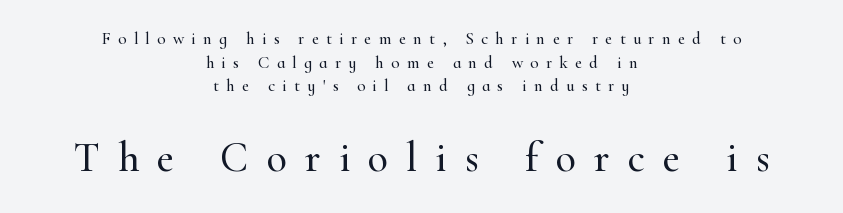
Honestly, the letter spacing is so wide it's the main thing you notice. The lettering holds an erect, upright posture throughout. Look at the glyph heights: the lower group is clearly the bigger setting. Leftover space on each line is divided equally before and after the words. A clean baseline with only descenders dipping below it.
